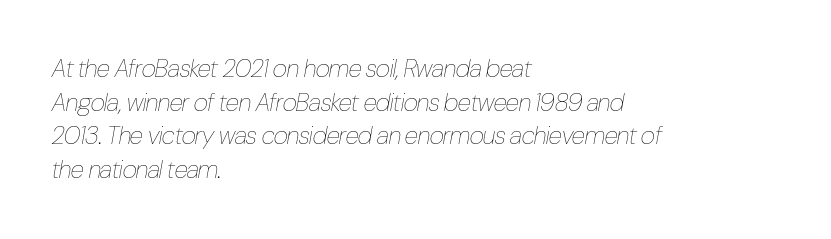
Q: Is the text bold? A: No.
Q: Is the text italic (slanted)? A: Yes, it leans right by about 10 degrees.
Q: Is the text underlined? A: No.
Q: How is the paragraph aligned? A: Left-aligned.
Q: Is the spacing between letters normal or unusually wide? A: Normal.
Q: Is the spacing between lines tight, normal or loose? A: Normal.
